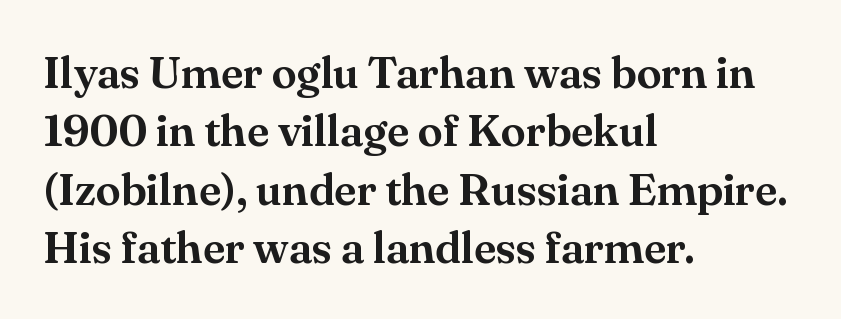
The lines sit at an ordinary, default distance from one another. This sample has the flowing, uneven cadence of proportional lettering. A typesetter would label this face a serif. The passage shown is not underscored anywhere.
